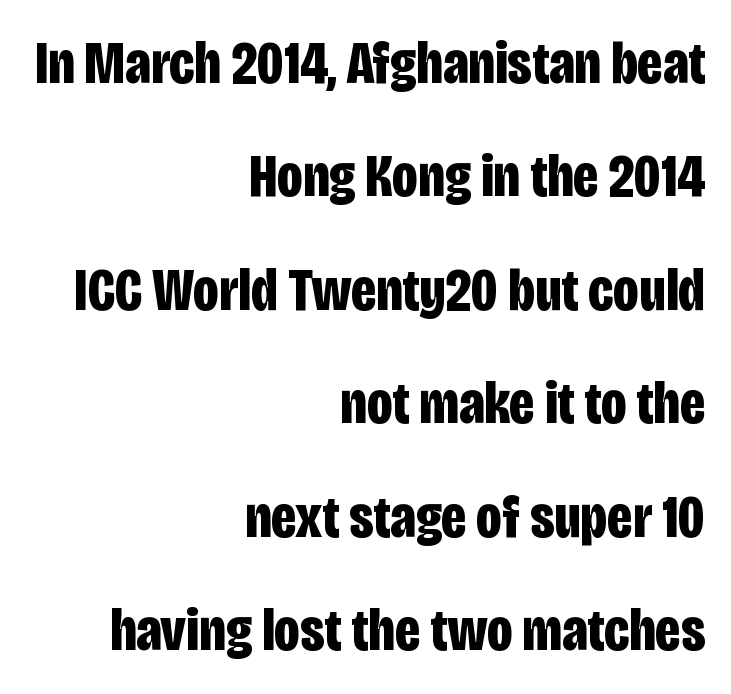
{"serif": "no", "italic": "no", "bold": "yes", "weight": "bold", "width": "condensed", "stroke_contrast": "low", "x_height": "large", "monospaced": "no", "underline": "no", "align": "right", "line_spacing_ratio": 1.86, "letter_spacing": "normal", "letter_spacing_em": 0.0, "glyph_px": 61}
